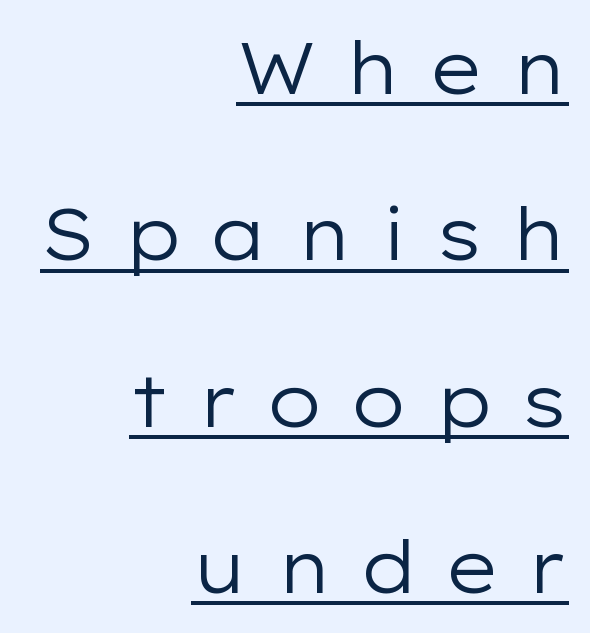
The image shows 72 px regular-weight, wide sans-serif type, upright; set right-aligned, loose line spacing (2.31x), unusually wide letter spacing (+0.37 em), underlined; low stroke contrast and a medium x-height.
